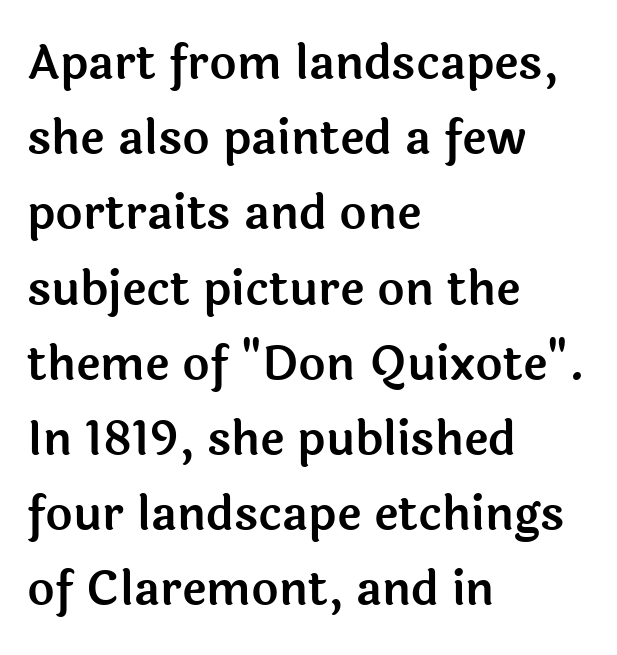
{"serif": "no", "italic": "no", "width": "normal", "x_height": "medium", "monospaced": "no", "underline": "no", "align": "left", "line_spacing": "normal", "line_spacing_ratio": 1.6, "letter_spacing": "normal", "letter_spacing_em": 0.0, "glyph_px": 47}
